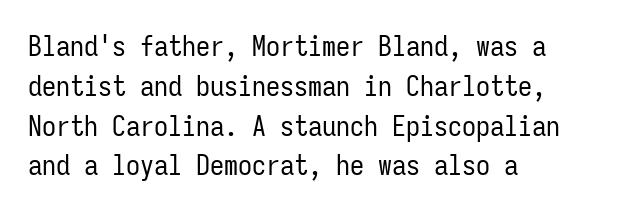
Q: Is the text bold? A: No.
Q: Is the text italic (slanted)? A: No, it is upright.
Q: Is the typeface a serif or a sans-serif typeface? A: Sans-serif.
Q: Is the text underlined? A: No.
Q: How is the paragraph aligned? A: Left-aligned.
Q: Is the spacing between letters normal or unusually wide? A: Normal.
Q: Is the spacing between lines tight, normal or loose? A: Normal.
Q: Width (condensed, normal, or wide)? A: Condensed.
Q: Stroke contrast? A: Low.
Q: x-height? A: Medium.
Q: Monospaced? A: Yes.
